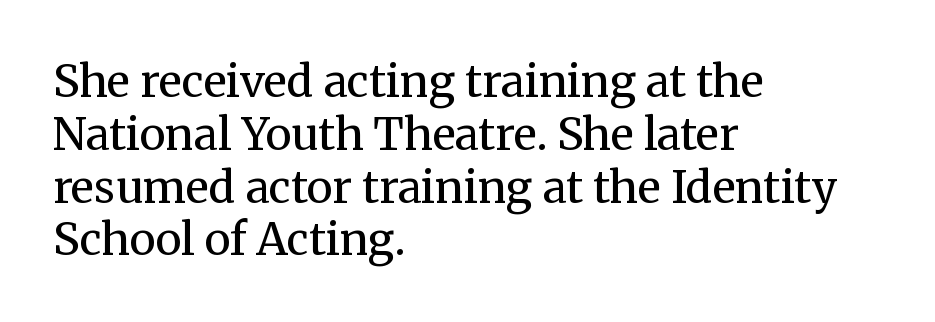
Q: Is the text bold? A: No.
Q: Is the text italic (slanted)? A: No, it is upright.
Q: Is the typeface a serif or a sans-serif typeface? A: Serif.
Q: Is the text underlined? A: No.
Q: How is the paragraph aligned? A: Left-aligned.
Q: Is the spacing between letters normal or unusually wide? A: Normal.
Q: Width (condensed, normal, or wide)? A: Normal.
Q: Stroke contrast? A: Medium.
Q: x-height? A: Medium.
Q: Monospaced? A: No.
